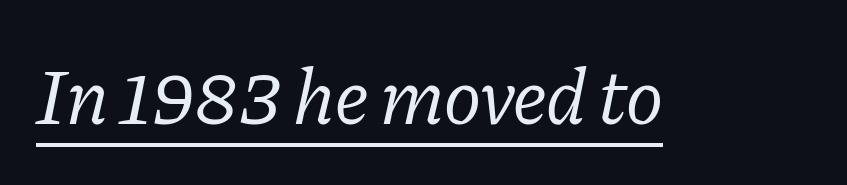
{"serif": "yes", "italic": "yes", "lean": "right", "slant_degrees": 11, "bold": "no", "weight": "regular", "width": "normal", "stroke_contrast": "low", "x_height": "medium", "monospaced": "no", "underline": "yes", "letter_spacing": "normal", "letter_spacing_em": 0.0, "glyph_px": 79}
